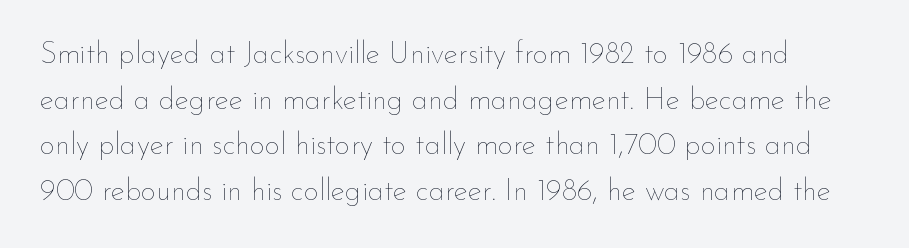
Rule under the text: the space is simply empty. The type is set solid horizontally, with unmodified tracking. Varying glyph widths throughout — classic text-font behaviour. No extra ink here — the face is not bold. A normal amount of white space separates one row of letters from the next.
